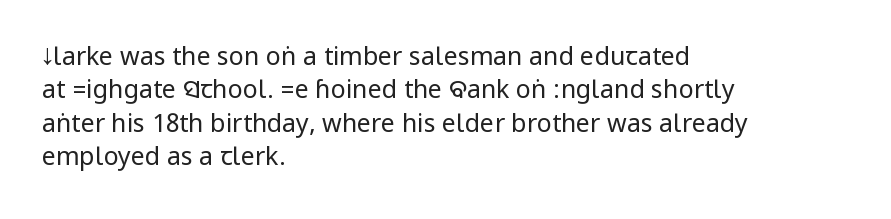
Q: Is the text bold? A: No.
Q: Is the text italic (slanted)? A: No, it is upright.
Q: Is the text underlined? A: No.
Q: How is the paragraph aligned? A: Left-aligned.
Q: Is the spacing between letters normal or unusually wide? A: Normal.
Q: Is the spacing between lines tight, normal or loose? A: Normal.
